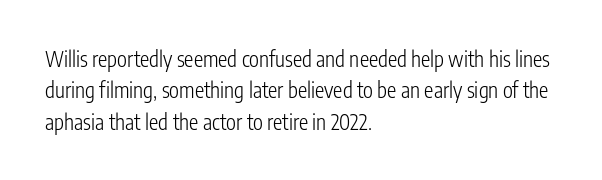
Ordinary non-slanted type is in use. Honestly, the row spacing looks completely unremarkable. These lines keep a tight, regular rhythm from letter to letter. These lines stack with their left ends in a neat column.
